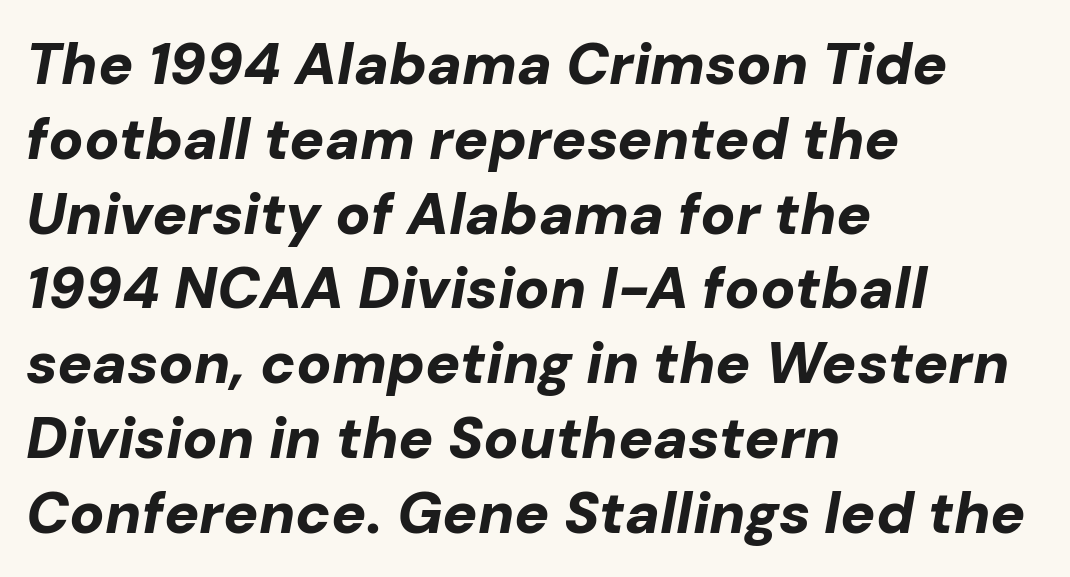
The image shows 58 px bold type, italic (leaning right); set left-aligned, normal line spacing (1.29x), normal letter spacing, not underlined; low stroke contrast and a medium x-height.
